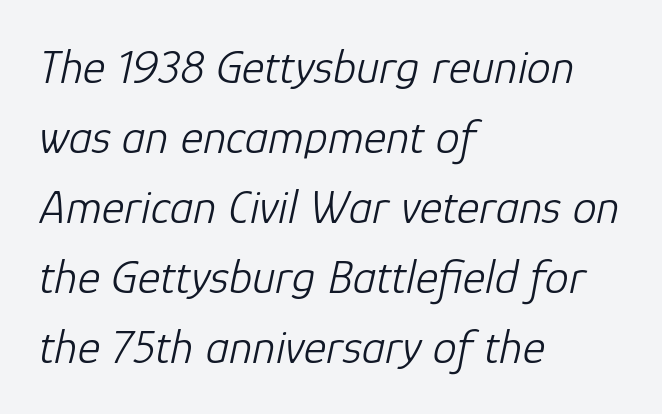
In terms of posture, this sample is oblique. One glance says typical: line gaps are just what's usual. Just letters on the line, the space beneath them empty. Is the type heavy? It reads as light-to-regular instead. The paragraph has a hard left edge and a soft right edge. This rendering leaves character spacing at its baseline value.
